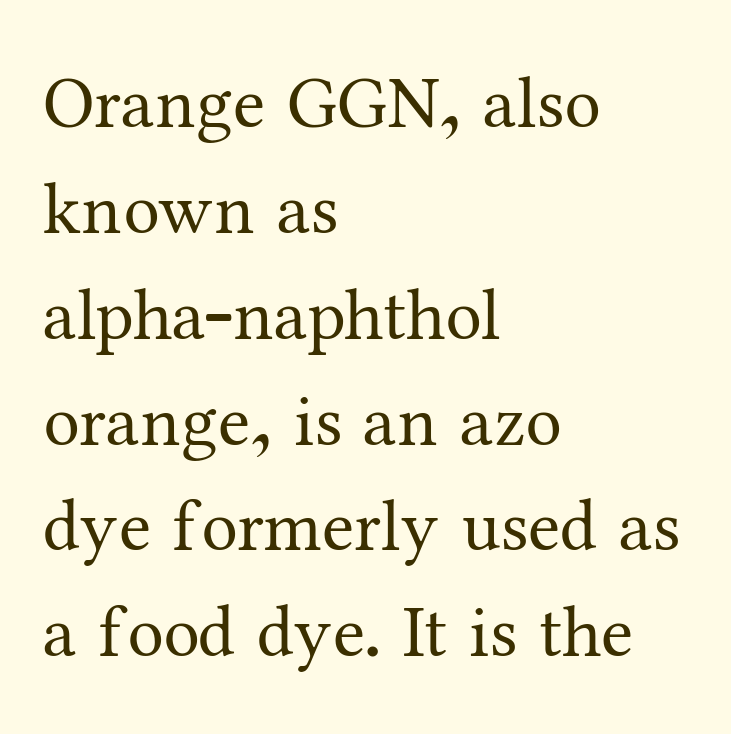
Q: Is the text bold? A: No.
Q: Is the text italic (slanted)? A: No, it is upright.
Q: Is the typeface a serif or a sans-serif typeface? A: Serif.
Q: Is the text underlined? A: No.
Q: How is the paragraph aligned? A: Left-aligned.
Q: Is the spacing between letters normal or unusually wide? A: Normal.
Q: Is the spacing between lines tight, normal or loose? A: Normal.
Q: Width (condensed, normal, or wide)? A: Normal.
Q: Stroke contrast? A: Medium.
Q: x-height? A: Medium.
Q: Monospaced? A: No.
